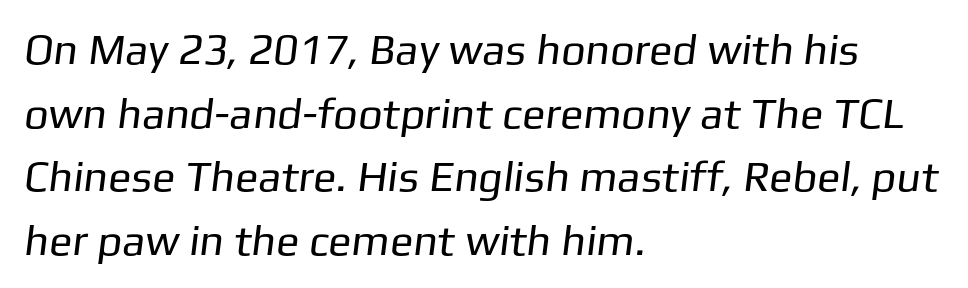
Tracking here is standard; glyphs follow each other at the usual distance. The block of text has a typical density, with ordinary space between rows. Do the characters align in a grid? No, the font is proportional. Just letters on the line, the space beneath them empty.
